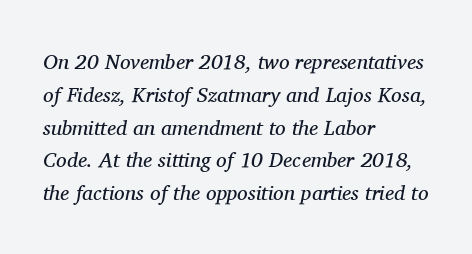
{"italic": "yes", "lean": "right", "slant_degrees": 11, "bold": "no", "underline": "no", "align": "left", "line_spacing": "normal", "line_spacing_ratio": 1.56, "letter_spacing": "normal", "letter_spacing_em": 0.0, "glyph_px": 21}
